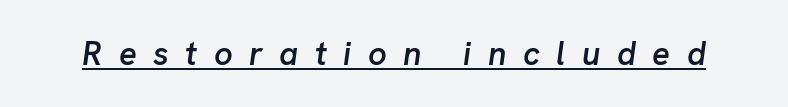
Q: Is the text bold? A: Semi-bold.
Q: Is the text italic (slanted)? A: Yes, it leans right by about 8 degrees.
Q: Is the text underlined? A: Yes.
Q: Is the spacing between letters normal or unusually wide? A: Unusually wide.
Q: Width (condensed, normal, or wide)? A: Normal.
Q: Stroke contrast? A: Low.
Q: x-height? A: Medium.
Q: Monospaced? A: No.
